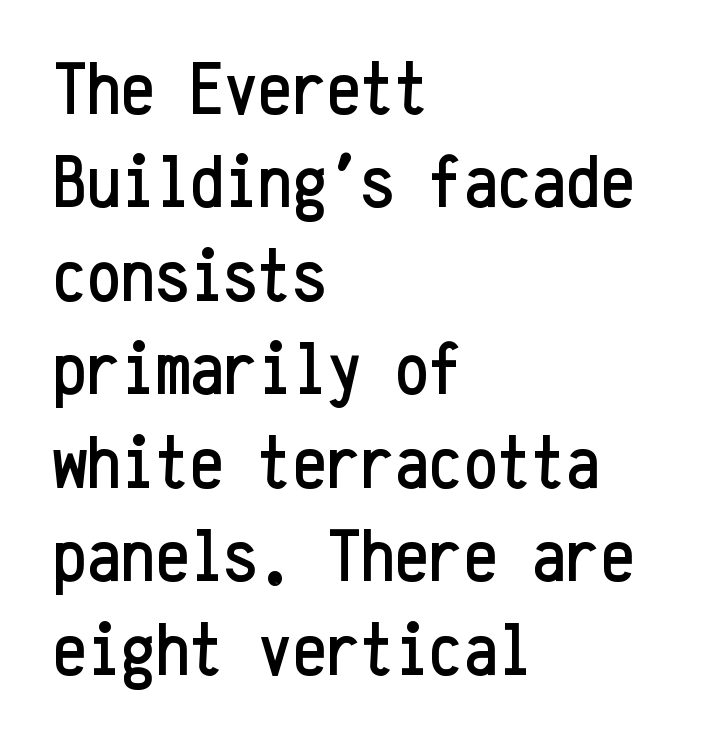
{"serif": "no", "italic": "no", "width": "condensed", "stroke_contrast": "low", "x_height": "medium", "monospaced": "yes", "underline": "no", "align": "left", "line_spacing_ratio": 1.23, "letter_spacing": "normal", "letter_spacing_em": 0.0, "glyph_px": 76}
